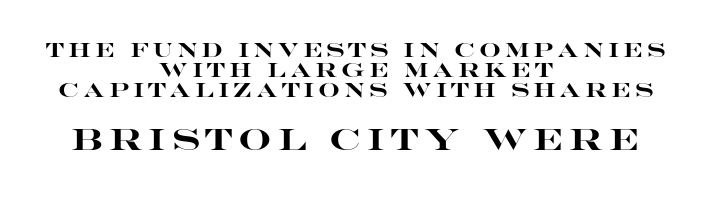
{"italic": "no", "bold": "yes", "weight": "heavy", "width": "wide", "stroke_contrast": "high", "x_height": "large", "monospaced": "no", "underline": "no", "align": "center", "line_spacing": "tight", "line_spacing_ratio": 1.05, "letter_spacing": "wide", "letter_spacing_em": 0.2, "larger_block": "second", "size_ratio": 1.53, "glyph_px": 29}
